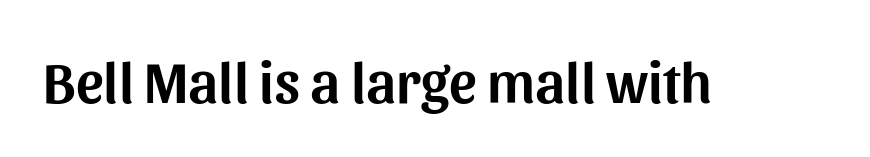
In terms of letterspacing, this is plain default setting. The type sits square on the baseline with zero lean. The type family on display is of the sans-serif kind. Type without underlining. The rendering uses natural spacing where letterforms have individual widths.
